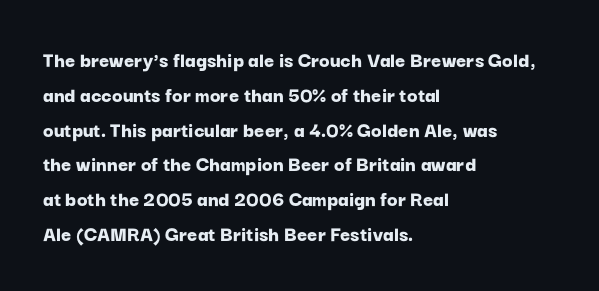
The image shows 22 px bold type, upright; set left-aligned, normal line spacing (1.58x), normal letter spacing, not underlined.
